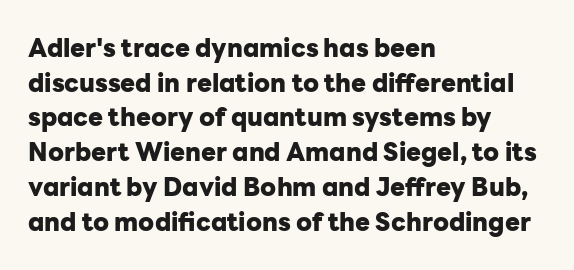
Q: Is the text bold? A: Yes.
Q: Is the text italic (slanted)? A: No, it is upright.
Q: Is the text underlined? A: No.
Q: How is the paragraph aligned? A: Left-aligned.
Q: Is the spacing between letters normal or unusually wide? A: Normal.
Q: Is the spacing between lines tight, normal or loose? A: Normal.
